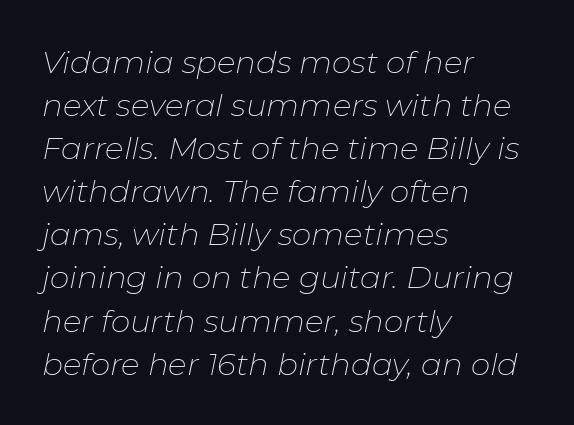
{"italic": "yes", "lean": "right", "slant_degrees": 11, "bold": "no", "weight": "thin", "width": "normal", "stroke_contrast": "low", "x_height": "medium", "monospaced": "no", "underline": "no", "align": "left", "line_spacing": "normal", "line_spacing_ratio": 1.39, "letter_spacing": "normal", "letter_spacing_em": 0.0, "glyph_px": 31}
